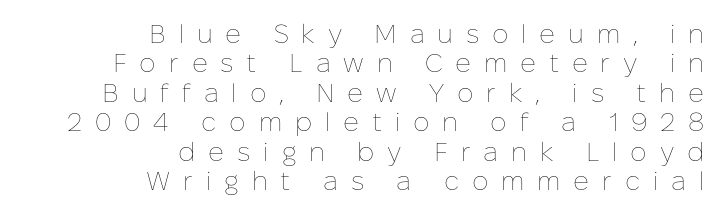
The image shows 26 px text type, upright; set right-aligned, tight line spacing (1.13x), unusually wide letter spacing (+0.49 em), not underlined.
